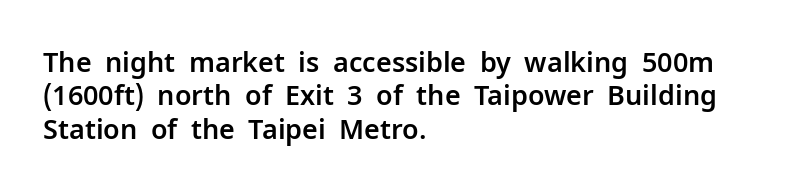
The image shows 27 px text type, upright; set left-aligned, line spacing 1.24x, normal letter spacing, not underlined.
